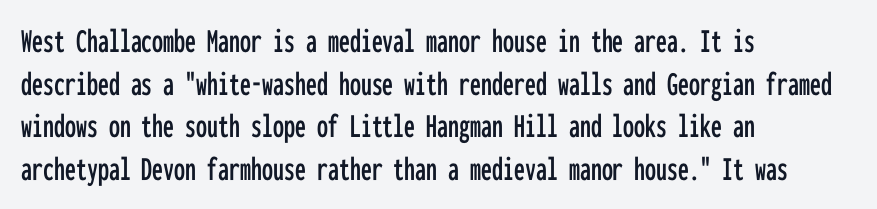
Q: Is the text italic (slanted)? A: No, it is upright.
Q: Is the typeface a serif or a sans-serif typeface? A: Sans-serif.
Q: Is the text underlined? A: No.
Q: How is the paragraph aligned? A: Left-aligned.
Q: Is the spacing between letters normal or unusually wide? A: Normal.
Q: Width (condensed, normal, or wide)? A: Condensed.
Q: Stroke contrast? A: Low.
Q: x-height? A: Medium.
Q: Monospaced? A: Yes.
